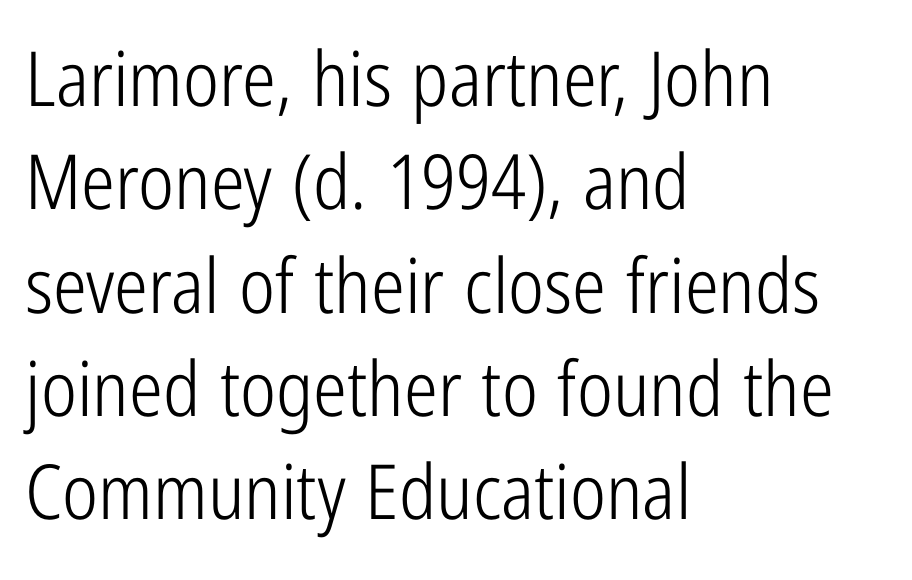
You could not count columns in this text — the font is proportionally spaced. Honestly, the row spacing looks completely unremarkable. Quick note: not italic, upright. Weight: in the light-to-regular range.
